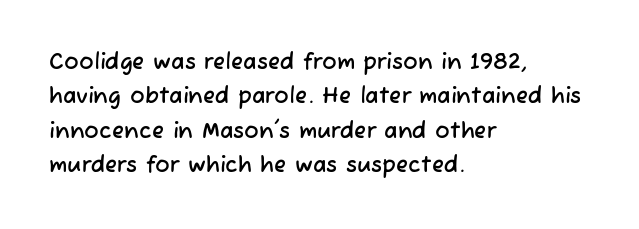
{"underline": "no", "align": "left", "line_spacing": "normal", "line_spacing_ratio": 1.56, "letter_spacing": "normal", "letter_spacing_em": 0.0, "glyph_px": 22}
